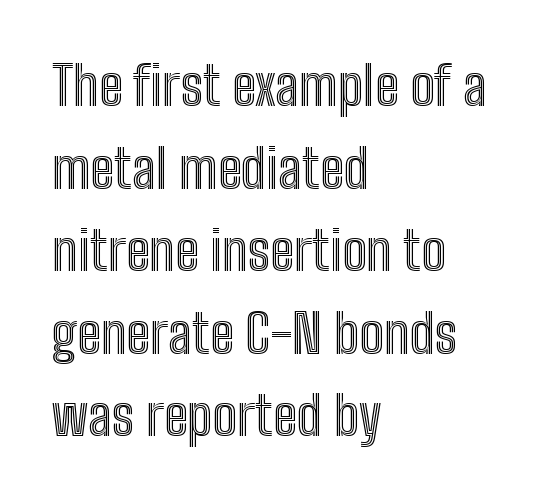
Q: Is the text italic (slanted)? A: No, it is upright.
Q: Is the text underlined? A: No.
Q: How is the paragraph aligned? A: Left-aligned.
Q: Is the spacing between letters normal or unusually wide? A: Normal.
Q: Is the spacing between lines tight, normal or loose? A: Normal.
Q: Width (condensed, normal, or wide)? A: Condensed.
Q: x-height? A: Medium.
Q: Monospaced? A: No.
